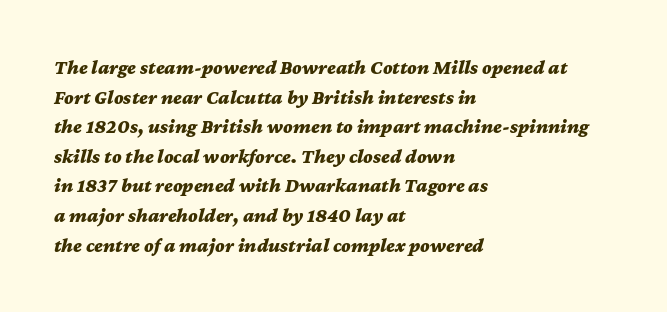
The rows are spaced the way most documents space them. The words here are not underlined. There's an unmistakable incline to the writing here. Words appear dense and cohesive because spacing is normal.
